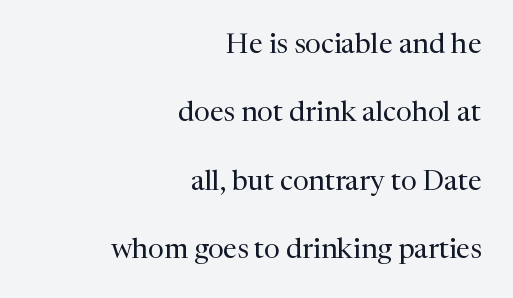
These lines were composed using upright roman letters. This reads as an unemphasized weight, regular at the heaviest. Reading down the column, the eye jumps a long way to each next line. Varying glyph widths throughout — classic text-font behaviour. Anything drawn beneath the words? Only blank space. How are the letters spaced? Ordinarily, with no added tracking.
